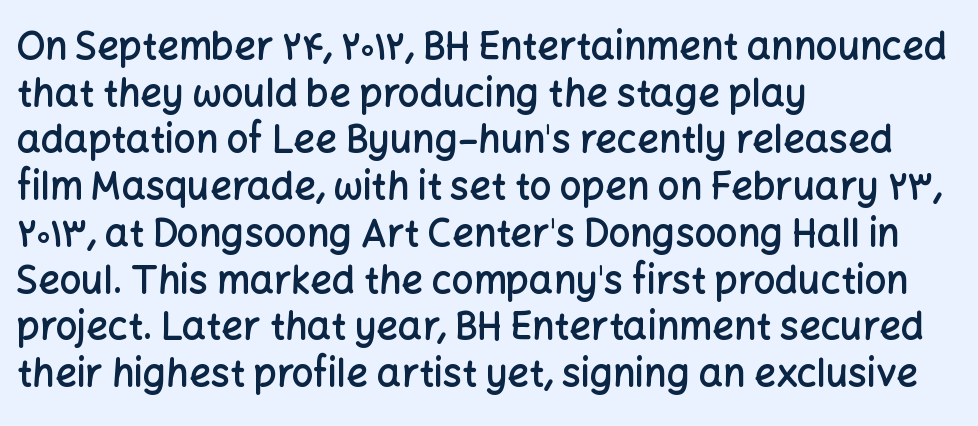
The image shows 38 px semibold sans-serif type, upright; set left-aligned, line spacing 1.23x, normal letter spacing, not underlined; low stroke contrast and a medium x-height.
